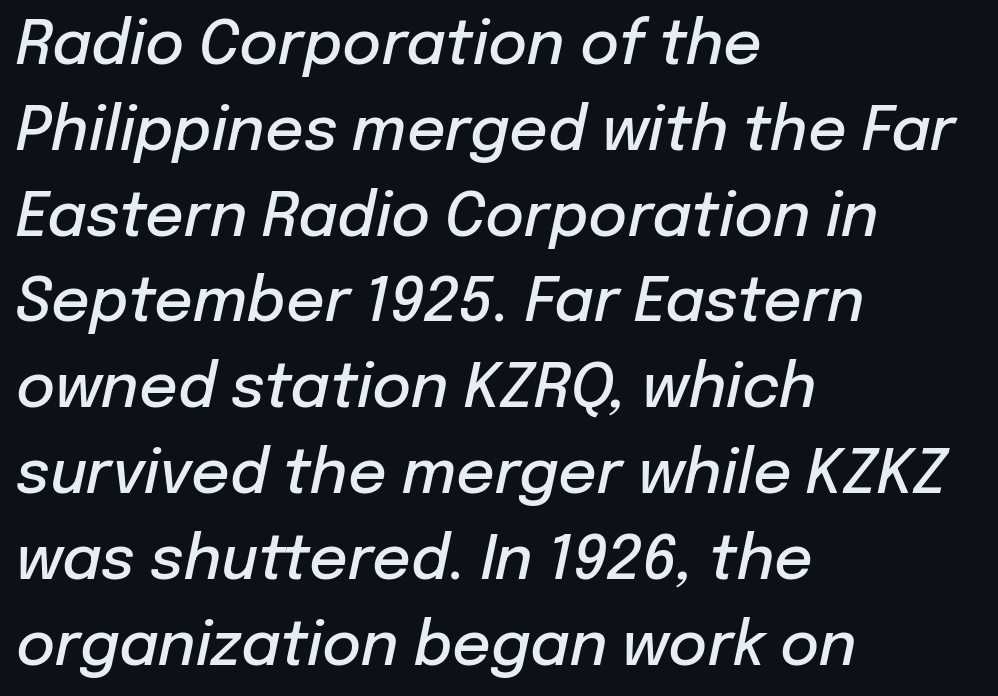
Q: Is the text bold? A: Semi-bold.
Q: Is the text italic (slanted)? A: Yes, it leans right by about 12 degrees.
Q: Is the text underlined? A: No.
Q: How is the paragraph aligned? A: Left-aligned.
Q: Is the spacing between letters normal or unusually wide? A: Normal.
Q: Is the spacing between lines tight, normal or loose? A: Normal.
Q: Width (condensed, normal, or wide)? A: Normal.
Q: Stroke contrast? A: Low.
Q: x-height? A: Medium.
Q: Monospaced? A: No.
